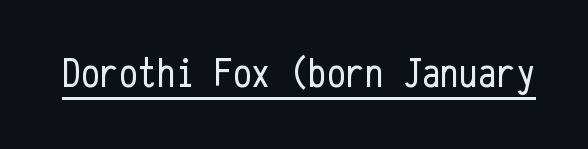
The image shows 42 px regular-weight, condensed sans-serif type, upright, monospaced; set normal letter spacing, underlined; low stroke contrast and a medium x-height.
